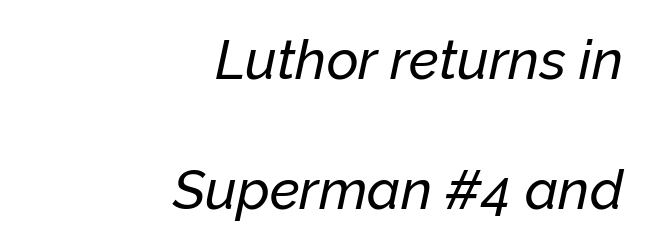
Q: Is the text italic (slanted)? A: Yes, it leans right by about 12 degrees.
Q: Is the text underlined? A: No.
Q: How is the paragraph aligned? A: Right-aligned.
Q: Is the spacing between letters normal or unusually wide? A: Normal.
Q: Is the spacing between lines tight, normal or loose? A: Loose.
Q: Width (condensed, normal, or wide)? A: Normal.
Q: Stroke contrast? A: Low.
Q: x-height? A: Medium.
Q: Monospaced? A: No.
